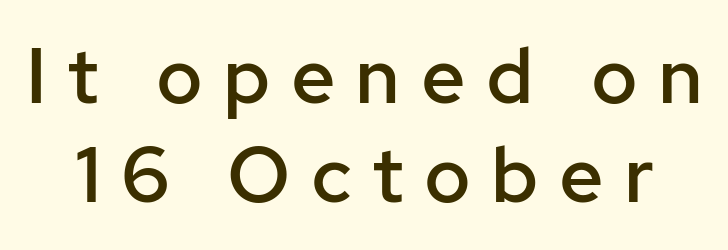
Q: Is the text bold? A: Semi-bold.
Q: Is the text italic (slanted)? A: No, it is upright.
Q: Is the typeface a serif or a sans-serif typeface? A: Sans-serif.
Q: Is the text underlined? A: No.
Q: Is the spacing between letters normal or unusually wide? A: Unusually wide.
Q: Is the spacing between lines tight, normal or loose? A: Normal.
Q: Width (condensed, normal, or wide)? A: Normal.
Q: Stroke contrast? A: Low.
Q: x-height? A: Medium.
Q: Monospaced? A: No.
